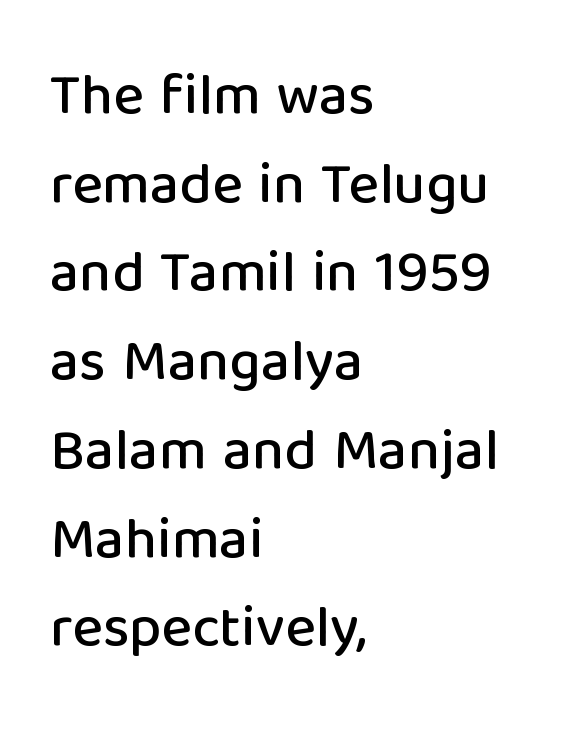
The image shows 58 px sans-serif type, upright; set left-aligned, normal line spacing (1.53x), normal letter spacing, not underlined; low stroke contrast and a medium x-height.
